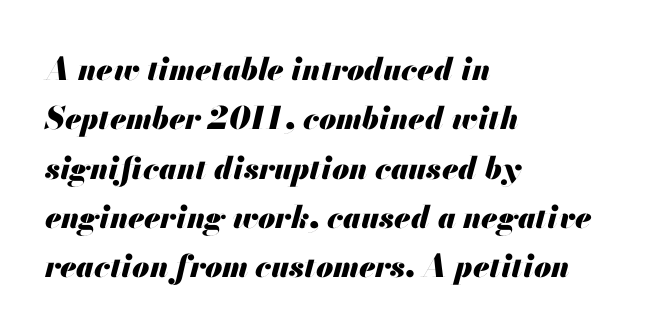
{"italic": "yes", "lean": "right", "slant_degrees": 13, "bold": "yes", "weight": "heavy", "width": "normal", "stroke_contrast": "medium", "x_height": "small", "monospaced": "no", "underline": "no", "align": "left", "line_spacing": "normal", "line_spacing_ratio": 1.59, "letter_spacing": "normal", "letter_spacing_em": 0.0, "glyph_px": 31}
